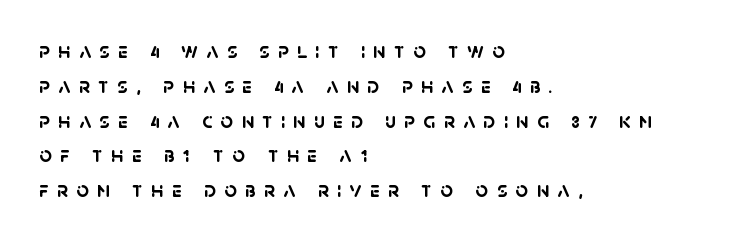
{"bold": "yes", "underline": "no", "align": "left", "line_spacing": "normal", "line_spacing_ratio": 1.58, "letter_spacing": "wide", "letter_spacing_em": 0.37, "glyph_px": 22}
